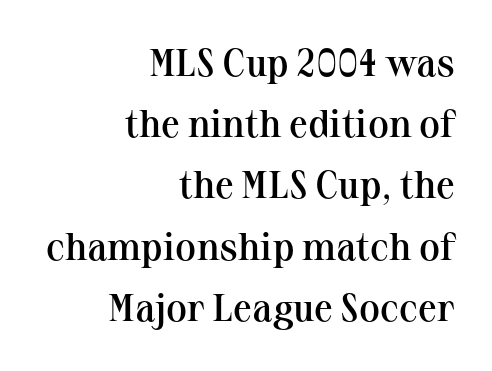
Q: Is the text bold? A: Semi-bold.
Q: Is the text italic (slanted)? A: No, it is upright.
Q: Is the typeface a serif or a sans-serif typeface? A: Serif.
Q: Is the text underlined? A: No.
Q: How is the paragraph aligned? A: Right-aligned.
Q: Is the spacing between letters normal or unusually wide? A: Normal.
Q: Is the spacing between lines tight, normal or loose? A: Normal.
Q: Width (condensed, normal, or wide)? A: Normal.
Q: Stroke contrast? A: Medium.
Q: x-height? A: Medium.
Q: Monospaced? A: No.
